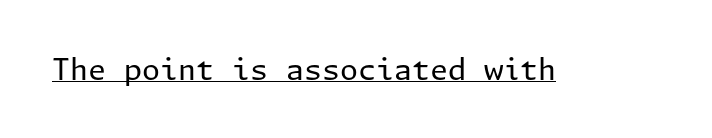
Examine the stroke ends and you'll find no serifs. Letter spacing: default. Quick note: not italic, upright. Each line of the rendering has a horizontal stroke beneath the glyphs.
